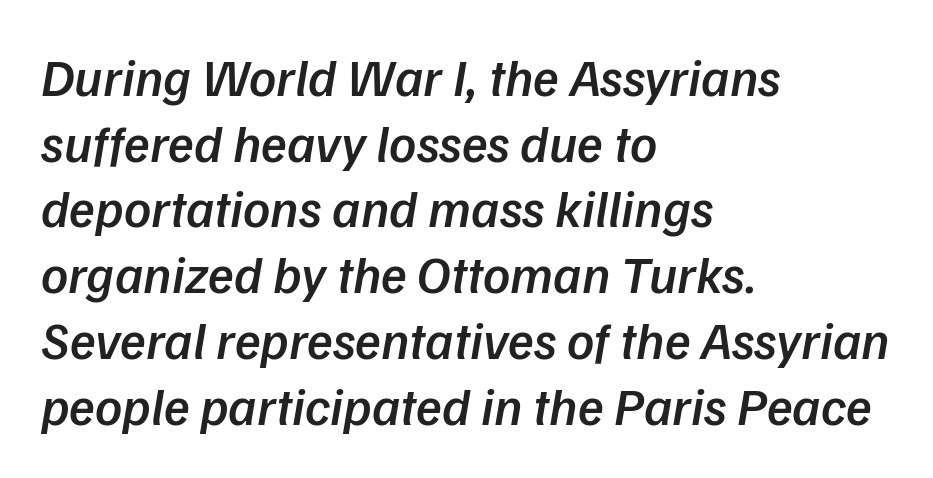
The line texture is even and compact thanks to regular tracking. Check the space under the baseline: it is left empty. The passage shown is typed in a proportional face where columns would drift. Rendered with sloped, italic letterforms. The compositor pushed each line to the left boundary. These words are printed semibold, heavier than regular yet not bold.
